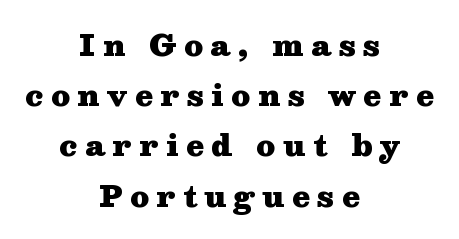
{"serif": "yes", "italic": "no", "bold": "yes", "weight": "heavy", "width": "wide", "stroke_contrast": "medium", "x_height": "medium", "monospaced": "no", "underline": "no", "align": "center", "line_spacing_ratio": 1.73, "letter_spacing": "wide", "letter_spacing_em": 0.26, "glyph_px": 29}
